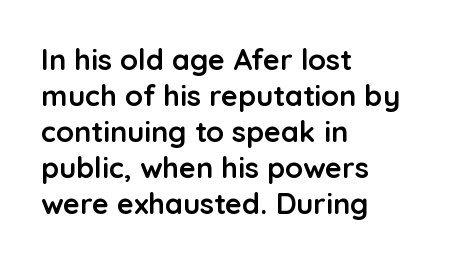
Does extra space separate the letters? No, they use regular spacing. A typesetter would label this face a sans. Descender tails drop into unmarked territory. The text block is weighted toward the left margin, trailing off unevenly rightward. Do the letters lean? They stand straight.
